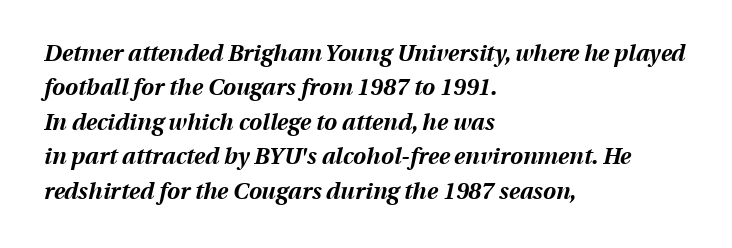
{"italic": "yes", "lean": "right", "slant_degrees": 13, "bold": "yes", "underline": "no", "align": "left", "line_spacing": "normal", "line_spacing_ratio": 1.5, "letter_spacing": "normal", "letter_spacing_em": 0.0, "glyph_px": 23}
